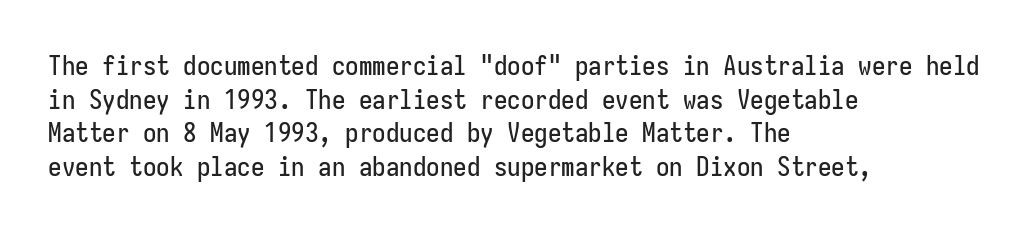
Q: Is the text italic (slanted)? A: No, it is upright.
Q: Is the text underlined? A: No.
Q: How is the paragraph aligned? A: Left-aligned.
Q: Is the spacing between letters normal or unusually wide? A: Normal.
Q: Is the spacing between lines tight, normal or loose? A: Normal.
